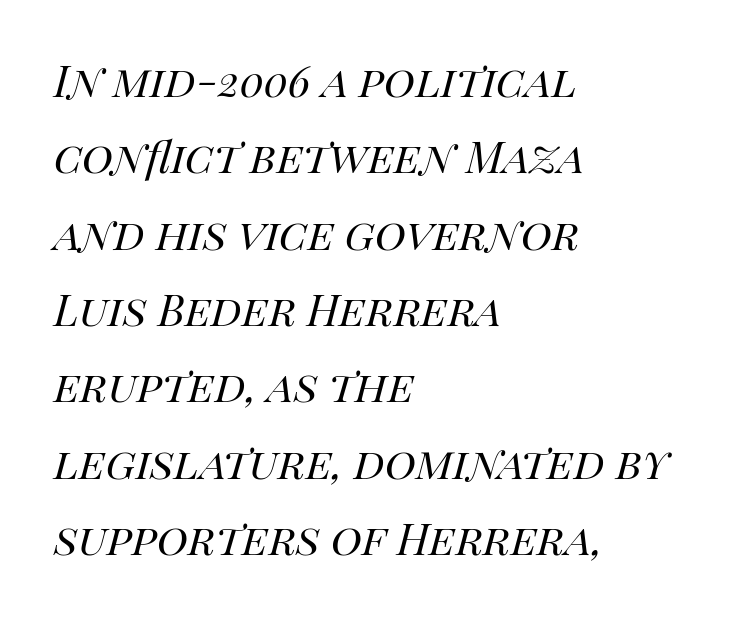
The image shows 53 px regular-weight type, italic (leaning right); set left-aligned, normal line spacing (1.44x), normal letter spacing, not underlined; high stroke contrast and a large x-height.
